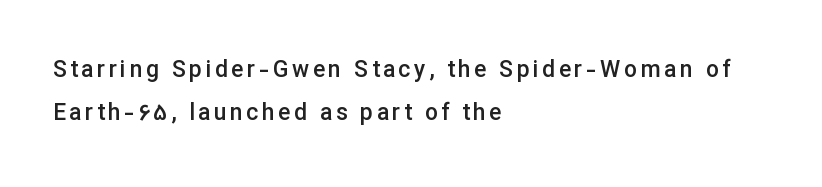
The space directly below the letters is spotless. The lines are quadded left. The lettering stays uniformly vertical, giving the passage a roman look. Weight: semibold (demi).
